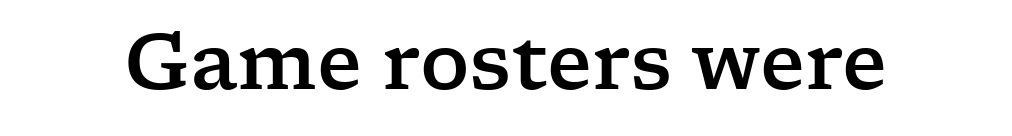
Q: Is the text italic (slanted)? A: No, it is upright.
Q: Is the typeface a serif or a sans-serif typeface? A: Serif.
Q: Is the text underlined? A: No.
Q: Is the spacing between letters normal or unusually wide? A: Normal.
Q: Width (condensed, normal, or wide)? A: Wide.
Q: Stroke contrast? A: Low.
Q: x-height? A: Medium.
Q: Monospaced? A: No.
